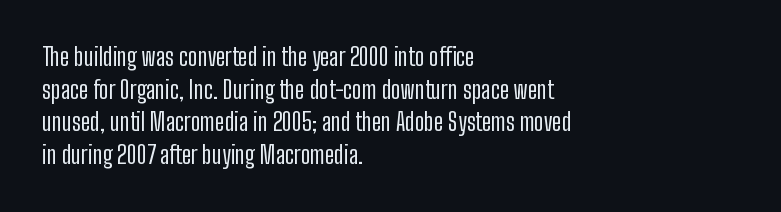
Plain, unruled lines of type. Ordinary non-slanted type is in use. Does extra space separate the letters? No, they use regular spacing. This is not heavy type; no bold has been used. These lines sit exactly where default settings would place them. Reading down the block, your eye returns to a fixed left position each line.
